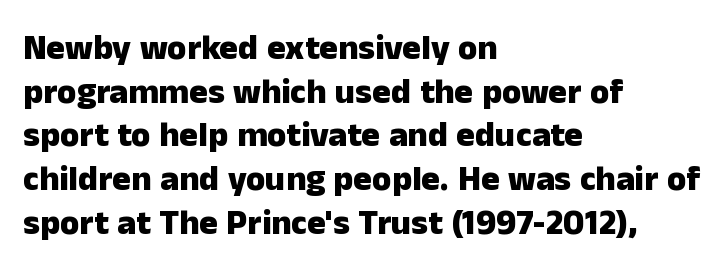
Character widths vary here, with narrow letters taking less room than wide ones. Typographic density is high because the face is bold. A classic flush-left, rag-right setting is used for this passage. The strip under each line holds only bare page. The type family on display is of the sans-serif kind.
